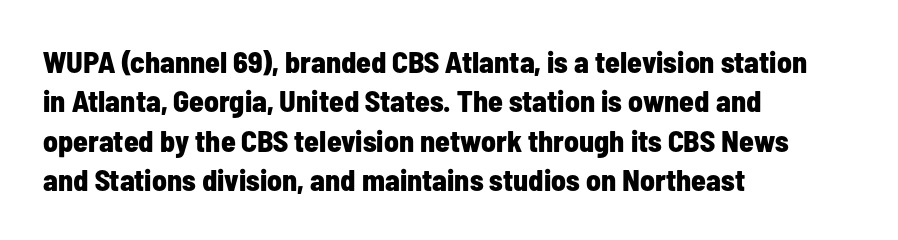
Unlike italic type, these characters show no tilt at all. These lines stack with their left ends in a neat column. Spacing between characters is what you'd get straight out of the box. Looks like regular typesetting: each glyph gets only the width it needs.
